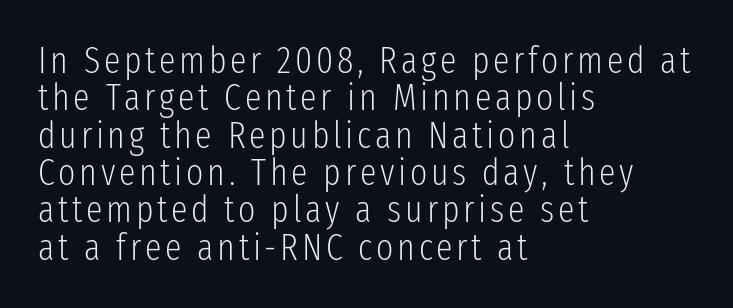
Every row of glyphs begins at an identical x-position on the left. The face used here is proportionally spaced, like ordinary book or web type. The space between consecutive lines is stingy. Glance below the letters and you will spot only blank space. Vertical stems look standard width or narrower in stroke. Stroke terminals: plain, sans-serif.
